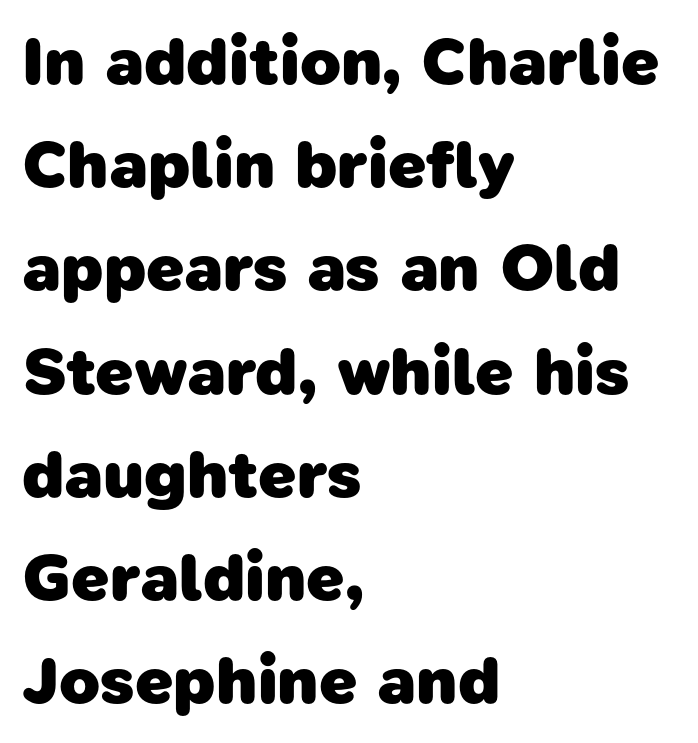
{"serif": "no", "bold": "yes", "weight": "heavy", "width": "normal", "stroke_contrast": "low", "x_height": "medium", "monospaced": "no", "underline": "no", "align": "left", "line_spacing": "normal", "line_spacing_ratio": 1.54, "letter_spacing": "normal", "letter_spacing_em": 0.0, "glyph_px": 67}
